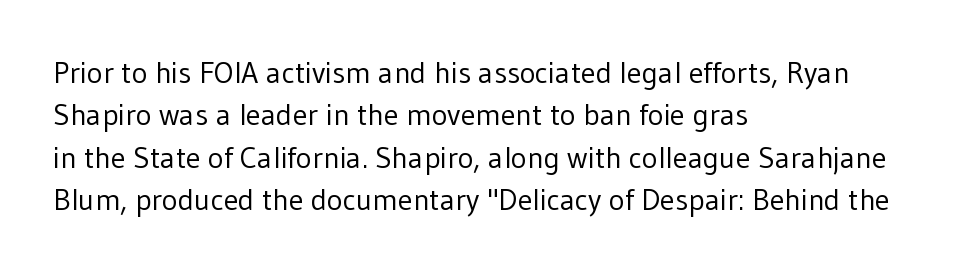
This rendering features lettering with no underline. Each letter keeps its own natural width here, so spacing adapts to shape. This block has exactly the height ordinary leading produces. Unlike a traditional serif, this face leaves its strokes unadorned.
